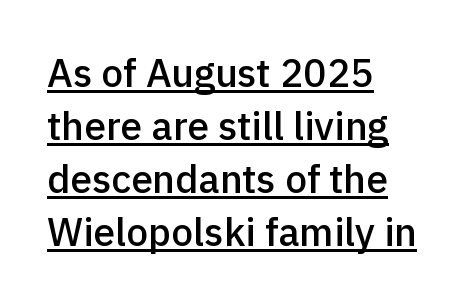
{"serif": "no", "italic": "no", "bold": "semi", "weight": "semibold", "width": "normal", "x_height": "medium", "monospaced": "no", "underline": "yes", "align": "left", "line_spacing": "normal", "line_spacing_ratio": 1.36, "letter_spacing": "normal", "letter_spacing_em": 0.0, "glyph_px": 39}
